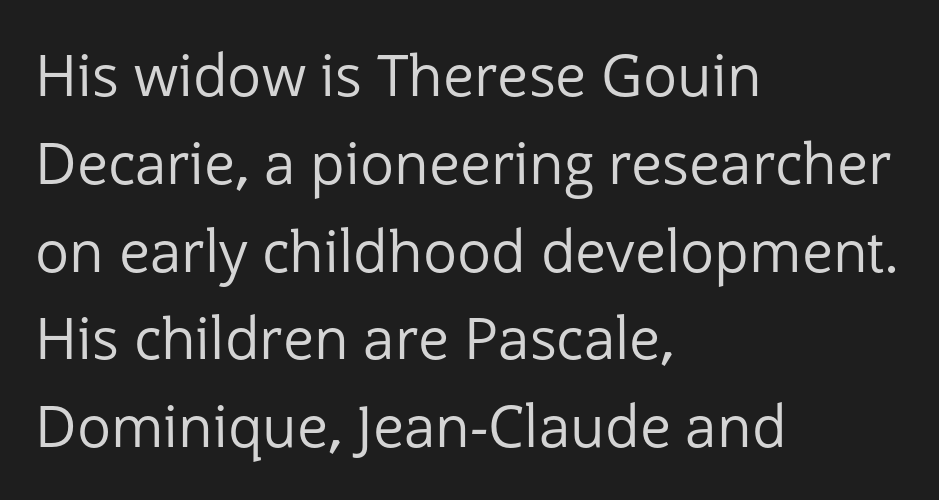
Caption: standard tracking, unaltered. A bare baseline throughout the passage. The leading is moderate, giving the passage an even texture. What kind of face is this? One without serifs — a sans.
